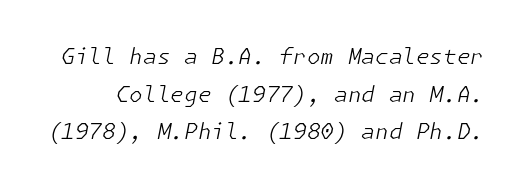
{"italic": "yes", "lean": "right", "slant_degrees": 11, "bold": "no", "underline": "no", "line_spacing_ratio": 1.71, "letter_spacing": "normal", "letter_spacing_em": 0.0, "glyph_px": 22}
